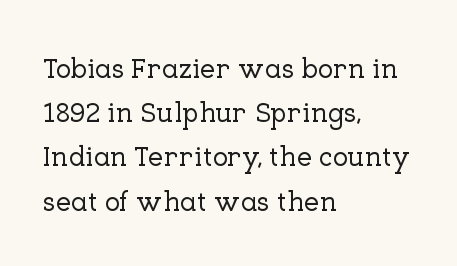
Q: Is the text italic (slanted)? A: No, it is upright.
Q: Is the typeface a serif or a sans-serif typeface? A: Serif.
Q: Is the text underlined? A: No.
Q: How is the paragraph aligned? A: Left-aligned.
Q: Is the spacing between letters normal or unusually wide? A: Normal.
Q: Is the spacing between lines tight, normal or loose? A: Normal.
Q: Width (condensed, normal, or wide)? A: Normal.
Q: Stroke contrast? A: Low.
Q: x-height? A: Medium.
Q: Monospaced? A: No.
